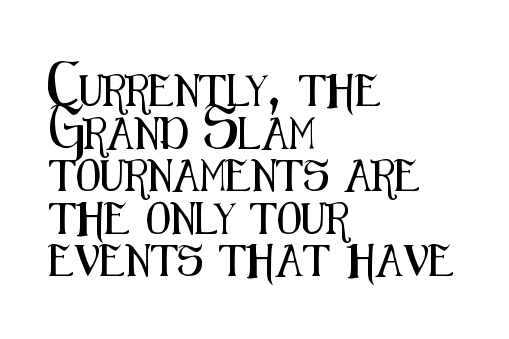
Q: Is the text italic (slanted)? A: No, it is upright.
Q: Is the text underlined? A: No.
Q: How is the paragraph aligned? A: Left-aligned.
Q: Is the spacing between letters normal or unusually wide? A: Normal.
Q: Is the spacing between lines tight, normal or loose? A: Normal.
Q: Width (condensed, normal, or wide)? A: Condensed.
Q: Stroke contrast? A: Medium.
Q: x-height? A: Medium.
Q: Monospaced? A: No.
